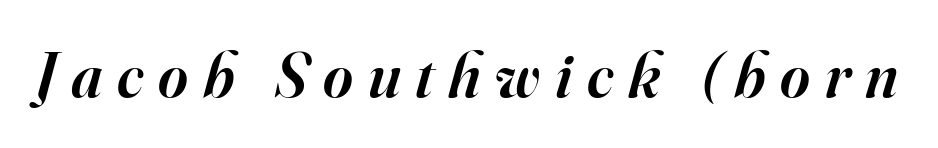
Each word looks stretched out because of the extra space between its letters. Rendered with sloped, italic letterforms. The strip under each line holds only bare page. The rendering shows small feet on the letterforms — a serif design. A semibold gives these letters moderate extra thickness, short of bold.
